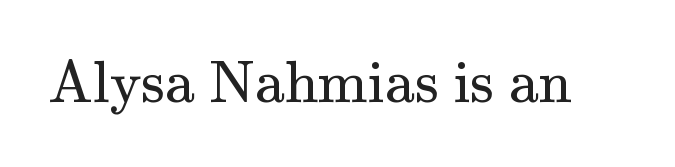
No chunkiness to these letters — they're not bold. Is there any slant? The stems are plumb. Anything drawn beneath the words? Only blank space. The typeface chosen for these lines features serifs. Short note: letters normally spaced.
